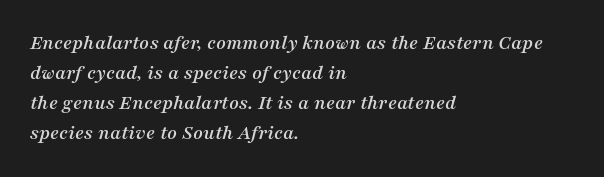
Interline gaps are of average width in this sample. Clear beneath every line of the passage. The paragraph shown leans on its left margin. Students, note that the glyphs here touch the page at normal intervals. This is oblique type, the kind used for emphasis or titles.
